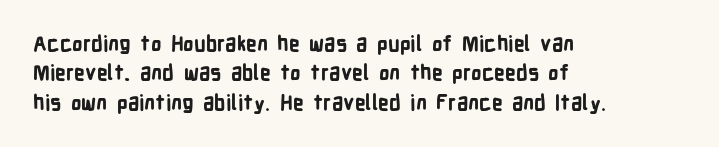
Posture: upright roman. Underlining? Definitely not there. Each line starts at the same left margin while the right side varies. Stroke thickness is high; the sample reads as a true bold. The block of text has a typical density, with ordinary space between rows.
